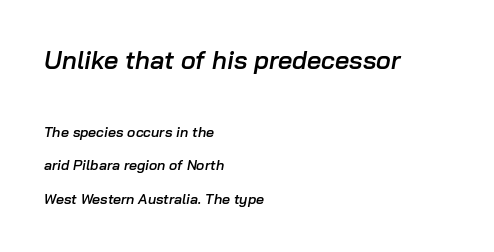
The image shows 25 px text type, italic (leaning right); set left-aligned, loose line spacing (2.37x), normal letter spacing, not underlined; the first (top) block is 1.79x larger.
